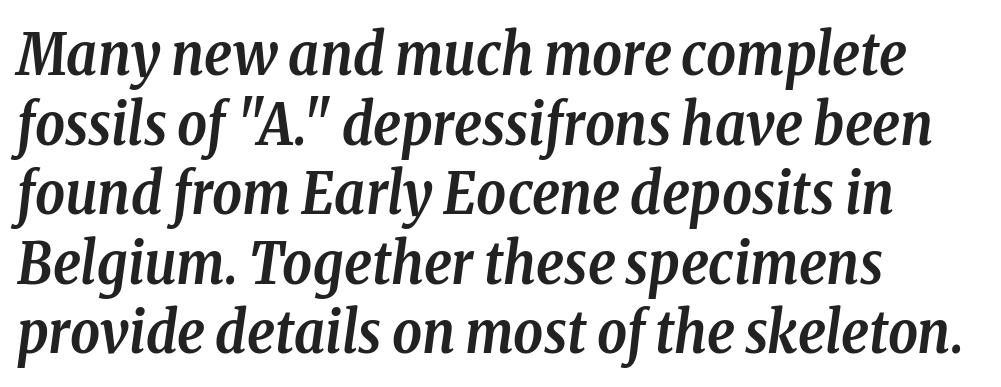
The letters sit at their default tracking, neither squeezed nor spread. Each glyph is drawn with heavy, bold strokes. The words here are not underlined. Type style note: has serifs. The rendering applies a slant to the glyphs. A typesetter would call this proportional, since set widths differ per character.
